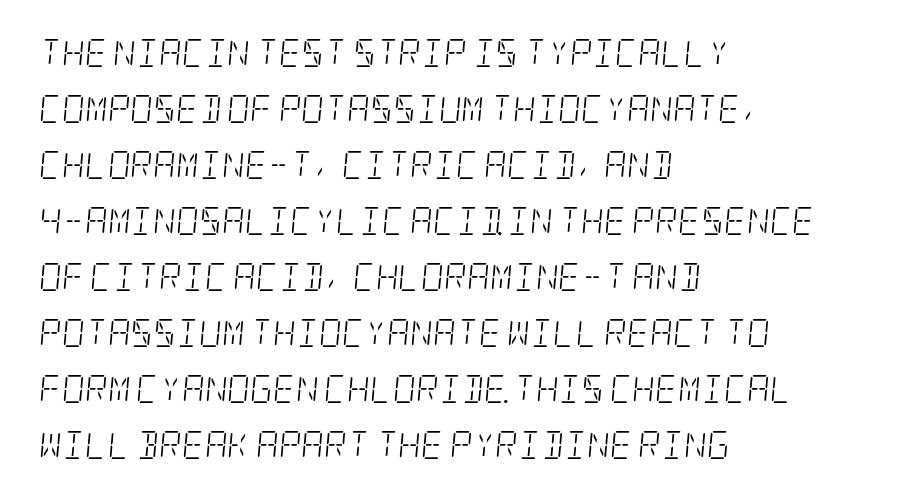
{"serif": "yes", "italic": "yes", "lean": "right", "slant_degrees": 5, "bold": "no", "weight": "light", "width": "condensed", "stroke_contrast": "low", "x_height": "large", "underline": "no", "align": "left", "line_spacing": "loose", "line_spacing_ratio": 2.0, "letter_spacing": "normal", "letter_spacing_em": 0.0, "glyph_px": 28}
